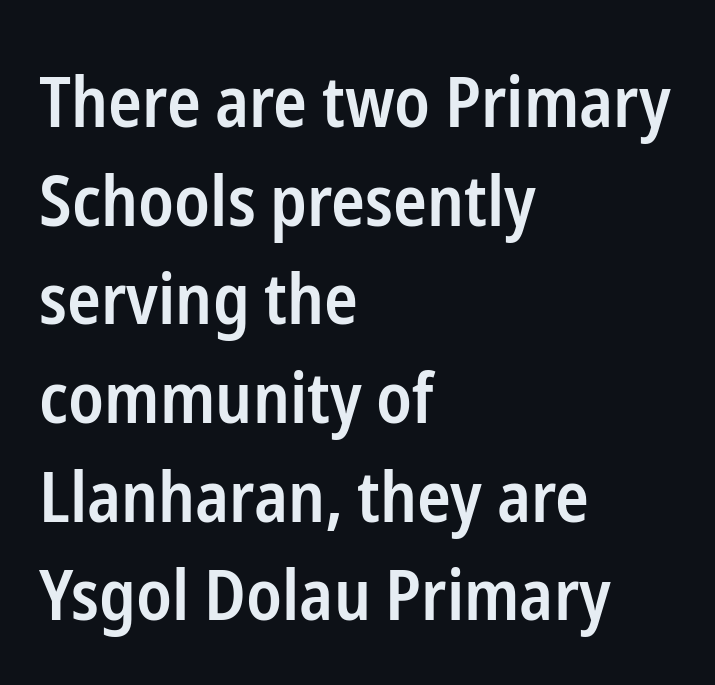
The image shows 70 px semibold, condensed sans-serif type, upright; set left-aligned, normal line spacing (1.41x), normal letter spacing, not underlined; low stroke contrast and a medium x-height.
